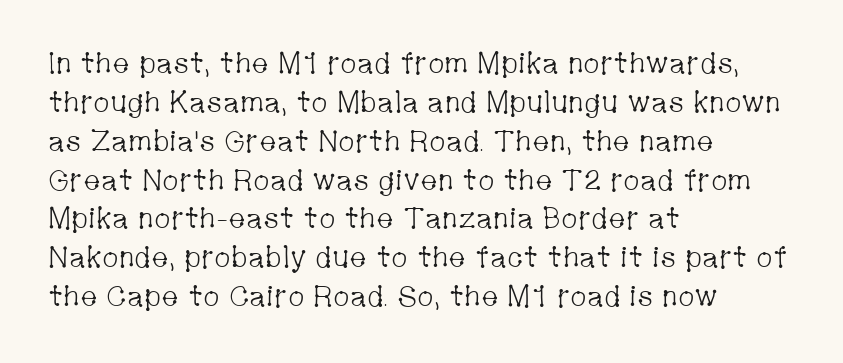
The image shows 29 px light, condensed serif type, upright; set left-aligned, normal line spacing (1.34x), normal letter spacing, not underlined; low stroke contrast and a medium x-height.
